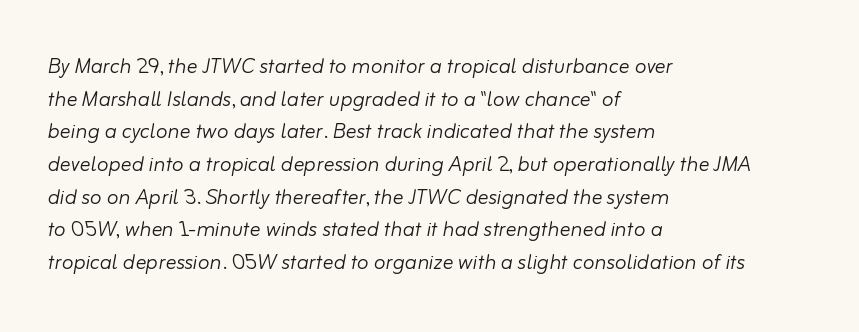
The image shows 27 px text type, italic (leaning right); set left-aligned, line spacing 1.21x, normal letter spacing, not underlined.
